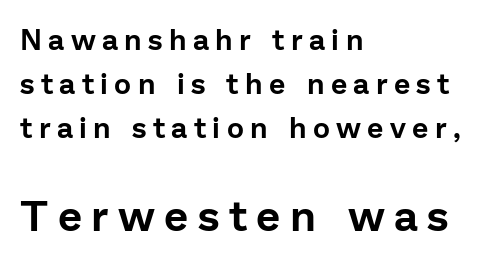
If you squint, the bottom block still reads clearly — it's the larger of the two. Tall strokes in this sample are plumb rather than angled. The passage shown is typeset with a sans-serif family. Has an underline been added? It has not. Letter spacing: wide.
